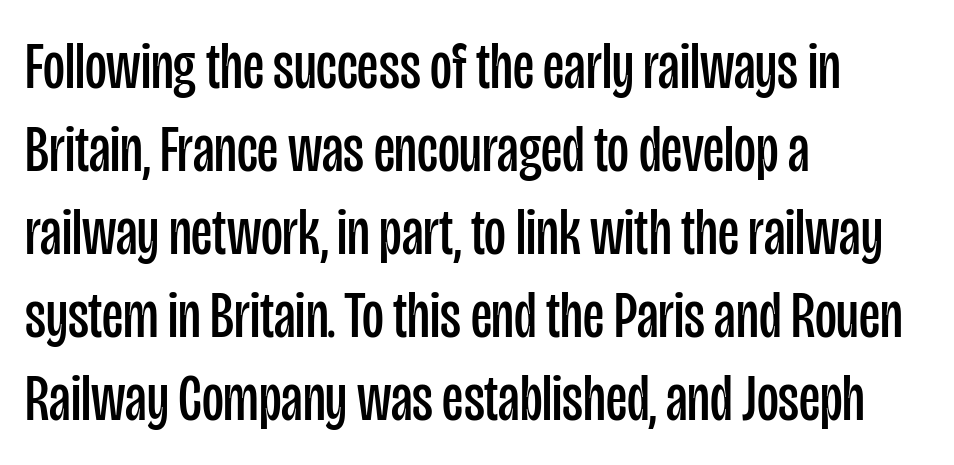
{"serif": "no", "italic": "no", "bold": "no", "weight": "regular", "width": "condensed", "stroke_contrast": "low", "x_height": "large", "monospaced": "no", "underline": "no", "align": "left", "line_spacing_ratio": 1.24, "letter_spacing": "normal", "letter_spacing_em": 0.0, "glyph_px": 67}
